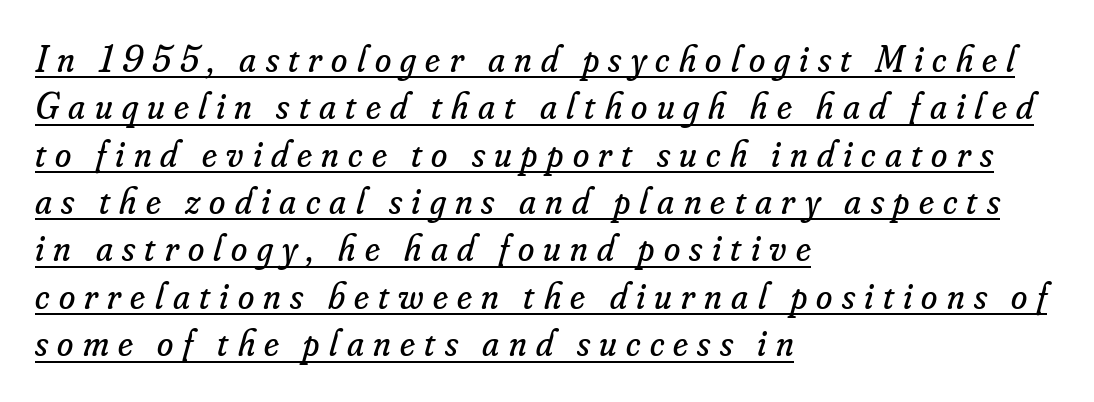
Examine the stroke ends and you'll spot serifs. Each letter keeps its own natural width here, so spacing adapts to shape. The passage shown has open, widely tracked lettering throughout. This rendering features underlined lettering. A classic flush-left, rag-right setting is used for this passage.
